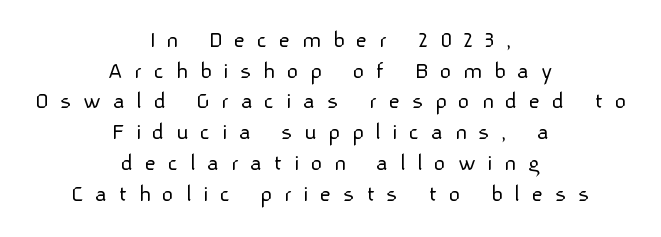
Q: Is the text bold? A: No.
Q: Is the text italic (slanted)? A: No, it is upright.
Q: Is the text underlined? A: No.
Q: How is the paragraph aligned? A: Centered.
Q: Is the spacing between letters normal or unusually wide? A: Unusually wide.
